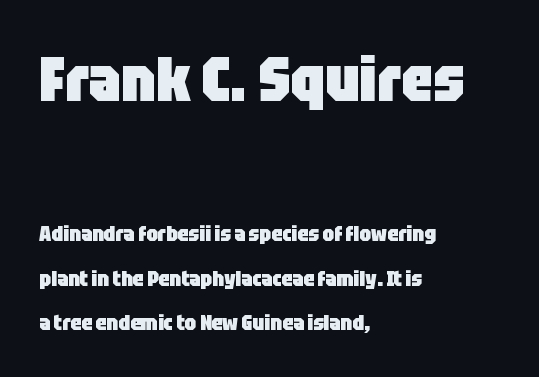
Q: Is the text bold? A: Yes.
Q: Is the text italic (slanted)? A: No, it is upright.
Q: Is the typeface a serif or a sans-serif typeface? A: Sans-serif.
Q: Is the text underlined? A: No.
Q: How is the paragraph aligned? A: Left-aligned.
Q: Is the spacing between letters normal or unusually wide? A: Normal.
Q: Is the spacing between lines tight, normal or loose? A: Loose.
Q: Which block of text is set in a larger size, the first (top) or the second (bottom)? A: The first (top) one.
Q: Width (condensed, normal, or wide)? A: Condensed.
Q: Stroke contrast? A: Low.
Q: x-height? A: Large.
Q: Monospaced? A: No.
